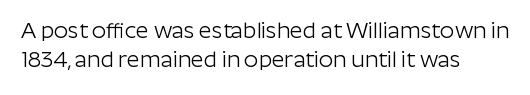
Descenders are the only things crossing below the line. The cut favours lightness, reaching ordinary text weight at its darkest. Observe the ordinary spacing: letters are neighbours, not strangers. Style check: upright. Quick note: interline space is typical.
